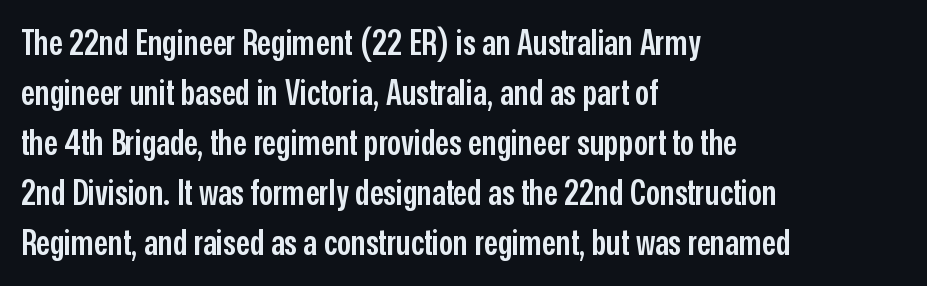
The specimen reads as upright at a glance. Nobody touched the tracking dial on this one. This is the in-between weight designers call semibold or demi. Serifs: no, the terminals of the letterforms are clean. Proportional: the letters do not fall into vertical columns. Check the space under the baseline: it is left empty.
